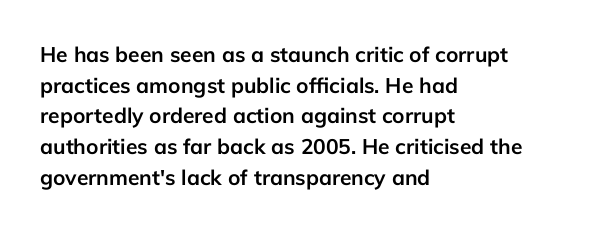
Q: Is the text bold? A: Yes.
Q: Is the text italic (slanted)? A: No, it is upright.
Q: Is the text underlined? A: No.
Q: How is the paragraph aligned? A: Left-aligned.
Q: Is the spacing between letters normal or unusually wide? A: Normal.
Q: Is the spacing between lines tight, normal or loose? A: Normal.
